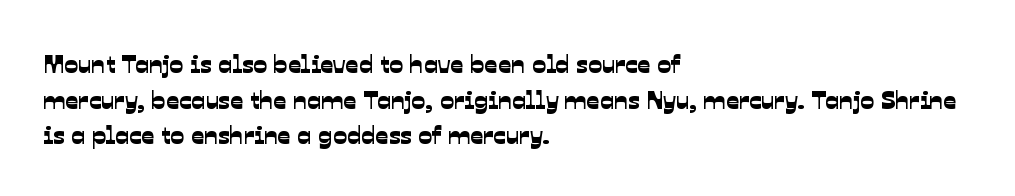
The image shows 26 px text type; set left-aligned, normal line spacing (1.37x), normal letter spacing, not underlined.
